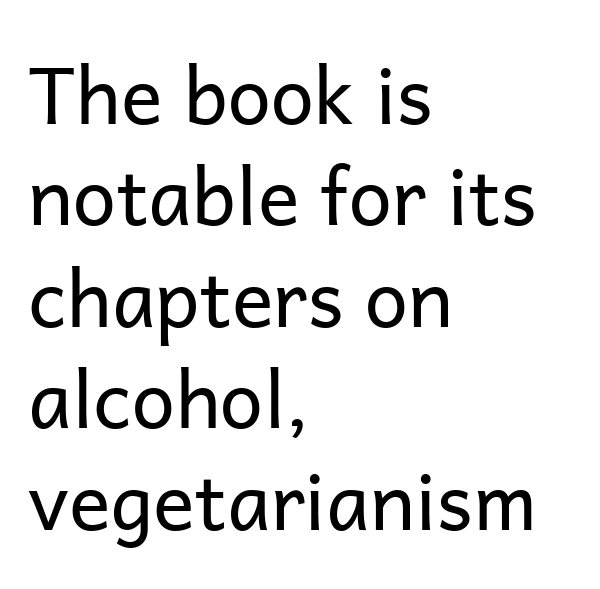
{"serif": "no", "italic": "no", "bold": "no", "weight": "regular", "width": "normal", "stroke_contrast": "low", "x_height": "medium", "monospaced": "no", "underline": "no", "align": "left", "line_spacing": "normal", "line_spacing_ratio": 1.3, "letter_spacing": "normal", "letter_spacing_em": 0.0, "glyph_px": 78}
